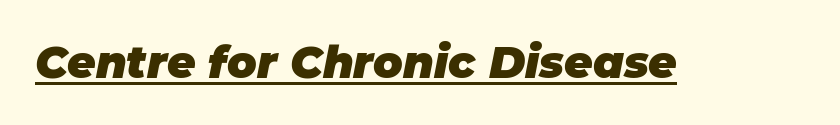
Q: Is the text bold? A: Yes.
Q: Is the text italic (slanted)? A: Yes, it leans right by about 11 degrees.
Q: Is the text underlined? A: Yes.
Q: Is the spacing between letters normal or unusually wide? A: Normal.
Q: Width (condensed, normal, or wide)? A: Normal.
Q: Stroke contrast? A: Low.
Q: x-height? A: Large.
Q: Monospaced? A: No.
